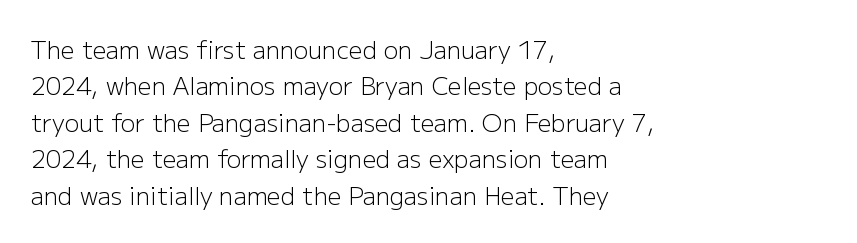
The foot of each line stays bare and open. These lines stack with their left ends in a neat column. Italic: no, the glyphs are upright roman. These lines sit exactly where default settings would place them.
